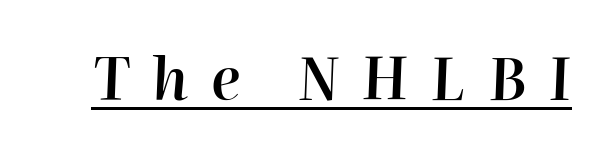
The rendering inserts visible extra space after every character. Do the characters align in a grid? No, the font is proportional. Every word sits above its own underline. The strokes are fattened partway — semibold, not bold. The text carries the slant typical of an italic or oblique font.
